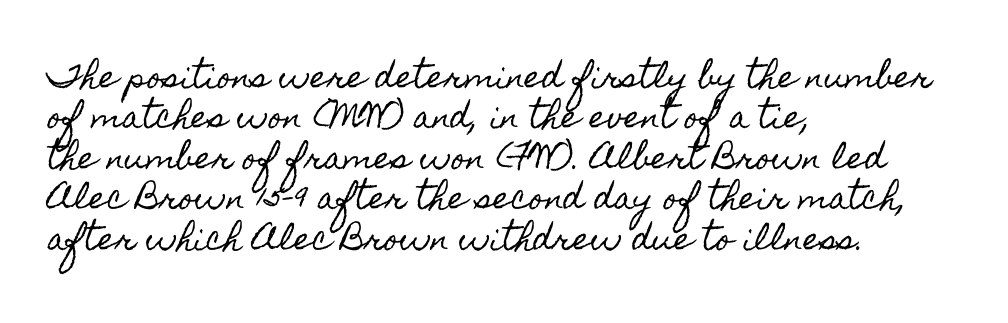
The image shows 30 px condensed type; set left-aligned, normal line spacing (1.35x), normal letter spacing, not underlined; a small x-height.
